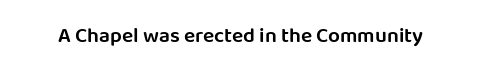
The image shows 21 px text type, upright; set normal letter spacing, not underlined.
